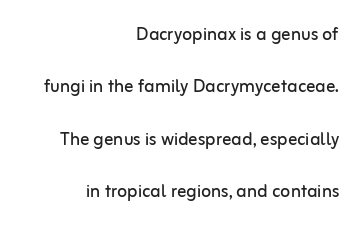
{"italic": "no", "bold": "no", "underline": "no", "align": "right", "line_spacing": "loose", "line_spacing_ratio": 2.28, "letter_spacing": "normal", "letter_spacing_em": 0.0, "glyph_px": 23}
